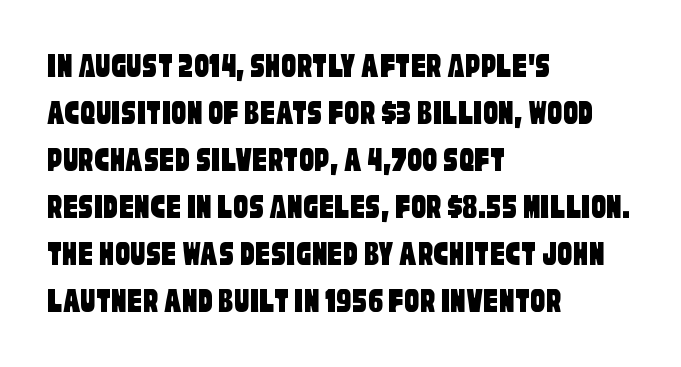
{"serif": "no", "width": "condensed", "stroke_contrast": "low", "x_height": "large", "monospaced": "no", "underline": "no", "align": "left", "line_spacing": "normal", "line_spacing_ratio": 1.27, "letter_spacing": "normal", "letter_spacing_em": 0.0, "glyph_px": 37}
